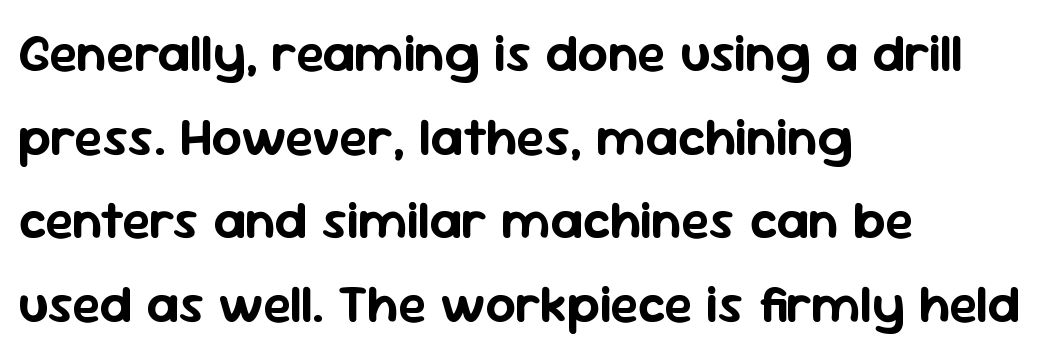
The image shows 53 px sans-serif type, upright; set left-aligned, normal line spacing (1.58x), normal letter spacing, not underlined; low stroke contrast and a medium x-height.
